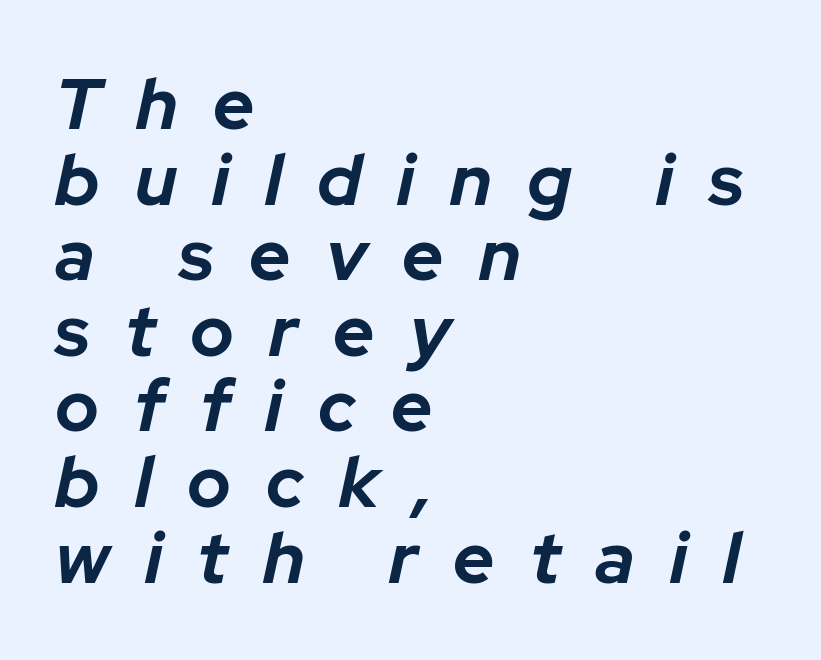
{"italic": "yes", "lean": "right", "slant_degrees": 12, "bold": "yes", "weight": "bold", "width": "normal", "stroke_contrast": "low", "x_height": "medium", "monospaced": "no", "underline": "no", "align": "left", "line_spacing": "tight", "line_spacing_ratio": 1.05, "letter_spacing": "wide", "letter_spacing_em": 0.49, "glyph_px": 72}
